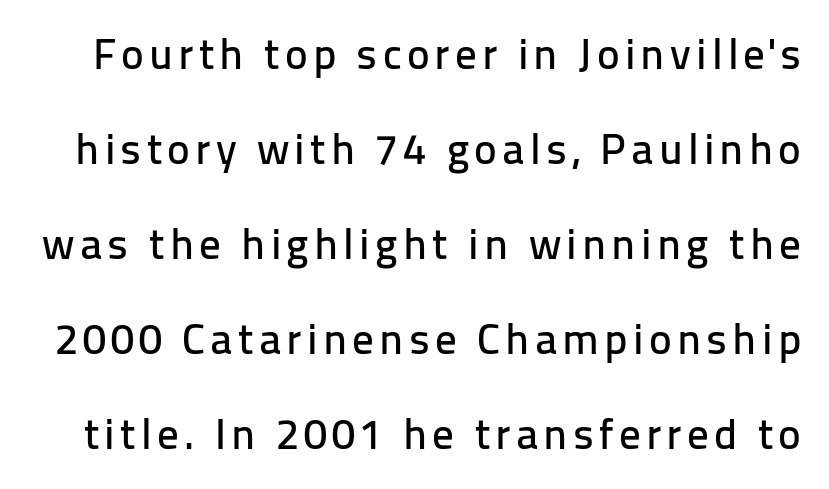
The passage shown is typed in a proportional face where columns would drift. This sample uses a sans-serif face. The passage shown stacks its lines with a broad gap. Italic: no, the glyphs are upright roman.
